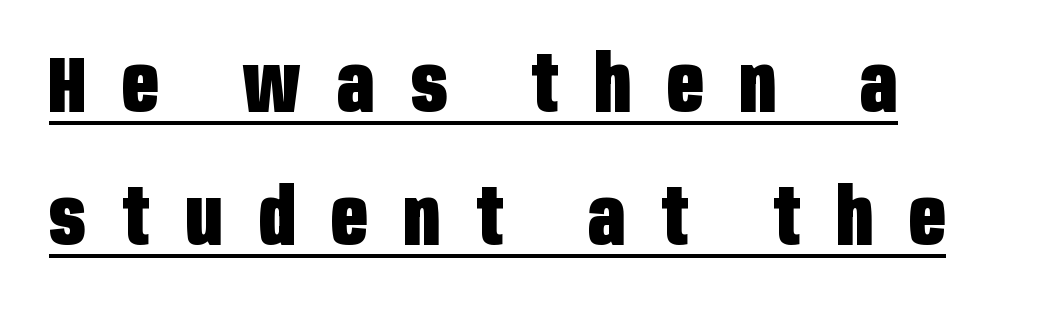
Leading matches the norm, producing a regular column. No feet cap the strokes, marking this as sans-serif type. What stands out about the letter spacing? Its width — letters are far apart. The typesetter chose a ragged-right arrangement here. The glyphs have the mass of a bold cut. Proportional: the letters do not fall into vertical columns.
